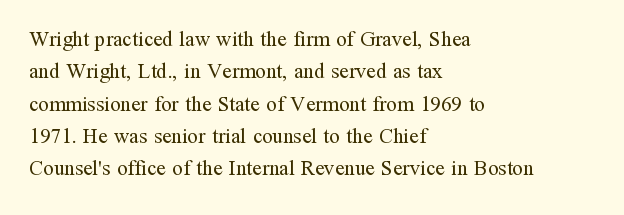
Q: Is the text bold? A: No.
Q: Is the text italic (slanted)? A: No, it is upright.
Q: Is the text underlined? A: No.
Q: How is the paragraph aligned? A: Left-aligned.
Q: Is the spacing between letters normal or unusually wide? A: Normal.
Q: Is the spacing between lines tight, normal or loose? A: Normal.
